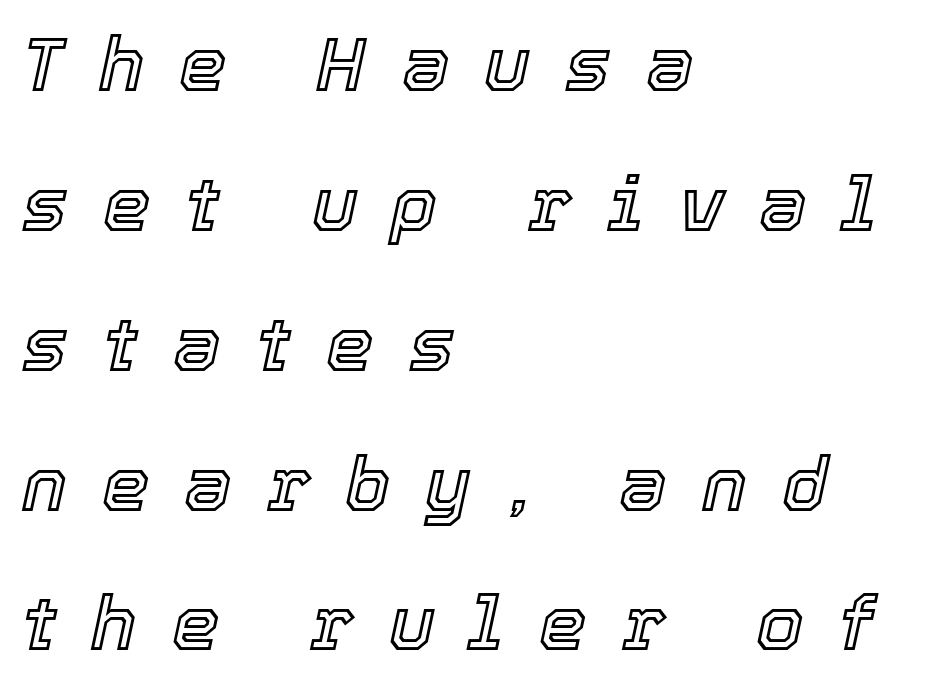
The image shows 76 px text type, italic (leaning right); set left-aligned, line spacing 1.84x, unusually wide letter spacing (+0.46 em), not underlined; a medium x-height.
